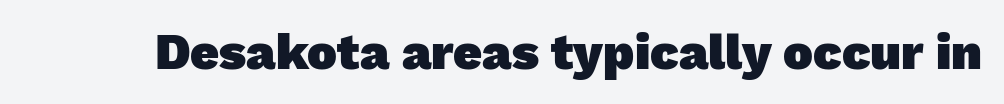
Q: Is the text bold? A: Yes.
Q: Is the typeface a serif or a sans-serif typeface? A: Sans-serif.
Q: Is the text underlined? A: No.
Q: Is the spacing between letters normal or unusually wide? A: Normal.
Q: Width (condensed, normal, or wide)? A: Normal.
Q: Stroke contrast? A: Low.
Q: x-height? A: Medium.
Q: Monospaced? A: No.
